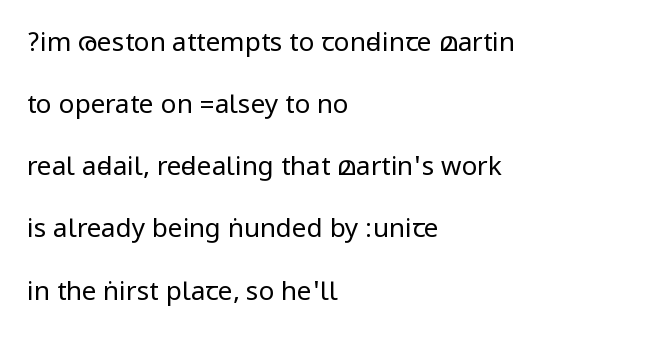
Q: Is the text bold? A: No.
Q: Is the text italic (slanted)? A: No, it is upright.
Q: Is the text underlined? A: No.
Q: How is the paragraph aligned? A: Left-aligned.
Q: Is the spacing between letters normal or unusually wide? A: Normal.
Q: Is the spacing between lines tight, normal or loose? A: Loose.
